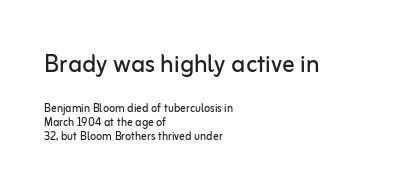
Weight class: somewhere from thin through regular. I'd call this a sans setting — the letters go barefoot. Typeset ragged right — the left edge is the straight one. Bare-footed words on every line. In this sample the first text group is rendered at the bigger scale. The letters stand straight up with perfectly vertical stems.
